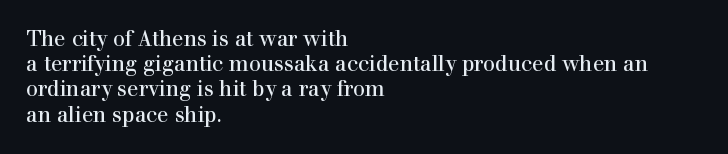
{"italic": "no", "underline": "no", "align": "left", "line_spacing_ratio": 1.2, "letter_spacing": "normal", "letter_spacing_em": 0.0, "glyph_px": 21}
